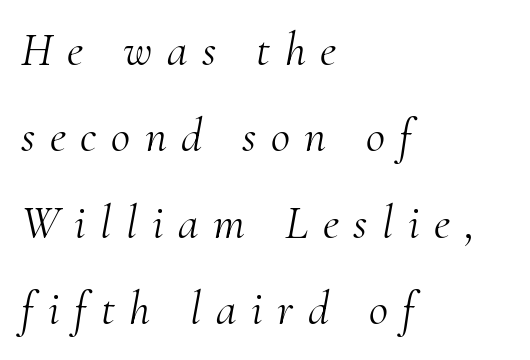
{"serif": "yes", "italic": "yes", "lean": "right", "slant_degrees": 10, "bold": "no", "weight": "light", "width": "normal", "stroke_contrast": "medium", "x_height": "small", "monospaced": "no", "underline": "no", "align": "left", "line_spacing_ratio": 1.84, "letter_spacing": "wide", "letter_spacing_em": 0.31, "glyph_px": 47}
